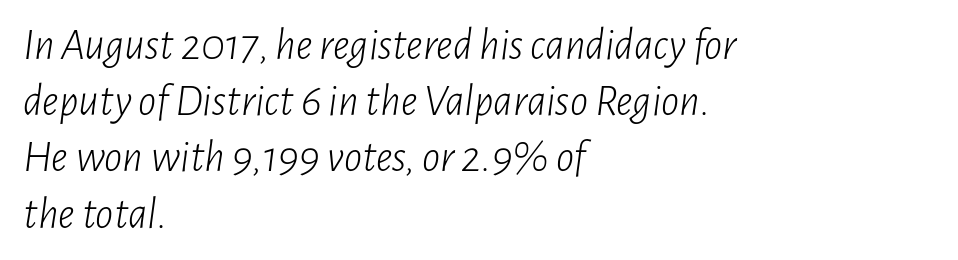
{"italic": "yes", "lean": "right", "slant_degrees": 7, "bold": "no", "weight": "light", "width": "condensed", "stroke_contrast": "low", "x_height": "medium", "monospaced": "no", "underline": "no", "align": "left", "line_spacing": "normal", "line_spacing_ratio": 1.25, "letter_spacing": "normal", "letter_spacing_em": 0.0, "glyph_px": 45}
